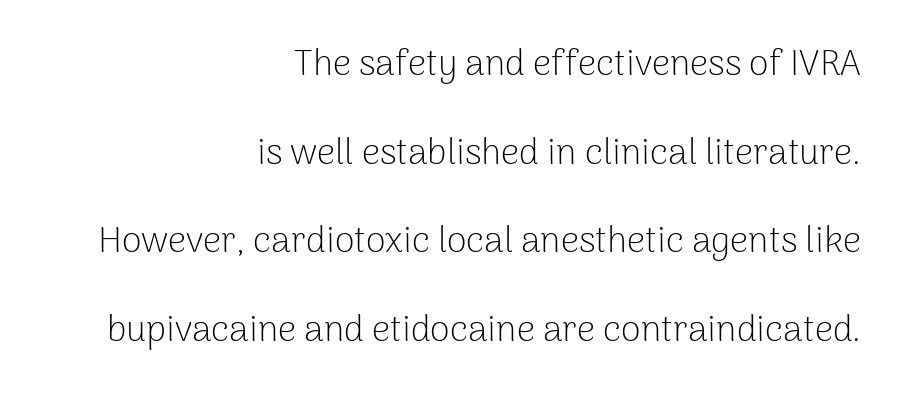
Vertically, the passage feels expansive, rows floating well apart. A bare baseline throughout the passage. Each letter keeps its own natural width here, so spacing adapts to shape. Serif or sans? Sans — the stroke terminals are bare.
